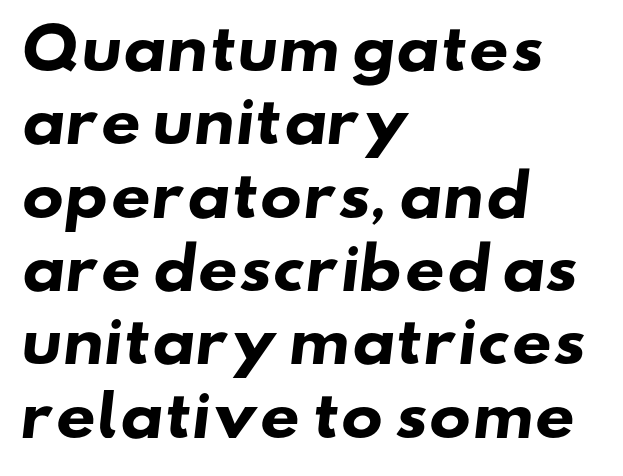
The image shows 56 px heavy, wide sans-serif type; set left-aligned, normal line spacing (1.31x), normal letter spacing, not underlined; low stroke contrast and a small x-height.
